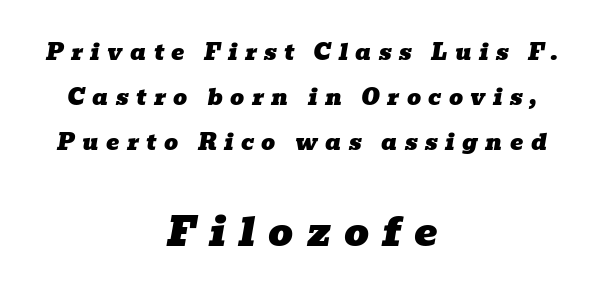
Quick note: italic. The gap between lines stays unmarked. You get the small type first, then a jump to larger type. The passage shown is typeset with a serif family. Between one letter and the next there's a generous, obvious gap.
